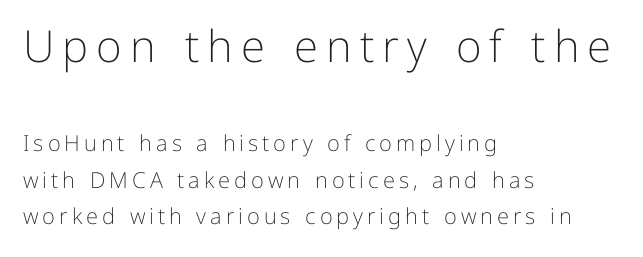
Q: Is the text bold? A: No.
Q: Is the text italic (slanted)? A: No, it is upright.
Q: Is the typeface a serif or a sans-serif typeface? A: Sans-serif.
Q: Is the text underlined? A: No.
Q: How is the paragraph aligned? A: Left-aligned.
Q: Is the spacing between lines tight, normal or loose? A: Normal.
Q: Which block of text is set in a larger size, the first (top) or the second (bottom)? A: The first (top) one.
Q: Width (condensed, normal, or wide)? A: Normal.
Q: Stroke contrast? A: Low.
Q: x-height? A: Medium.
Q: Monospaced? A: No.
